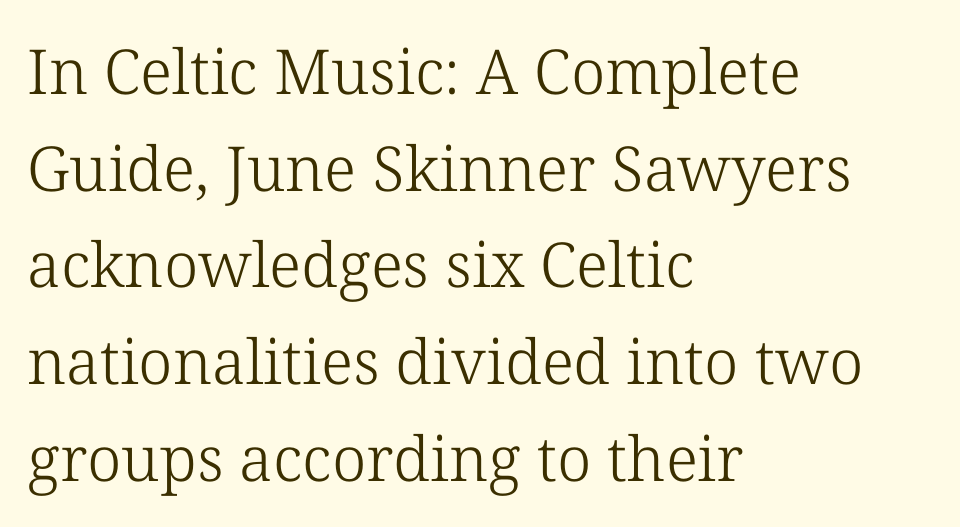
Q: Is the text bold? A: No.
Q: Is the text italic (slanted)? A: No, it is upright.
Q: Is the typeface a serif or a sans-serif typeface? A: Serif.
Q: Is the text underlined? A: No.
Q: How is the paragraph aligned? A: Left-aligned.
Q: Is the spacing between letters normal or unusually wide? A: Normal.
Q: Is the spacing between lines tight, normal or loose? A: Normal.
Q: Width (condensed, normal, or wide)? A: Normal.
Q: Stroke contrast? A: Low.
Q: x-height? A: Medium.
Q: Monospaced? A: No.
